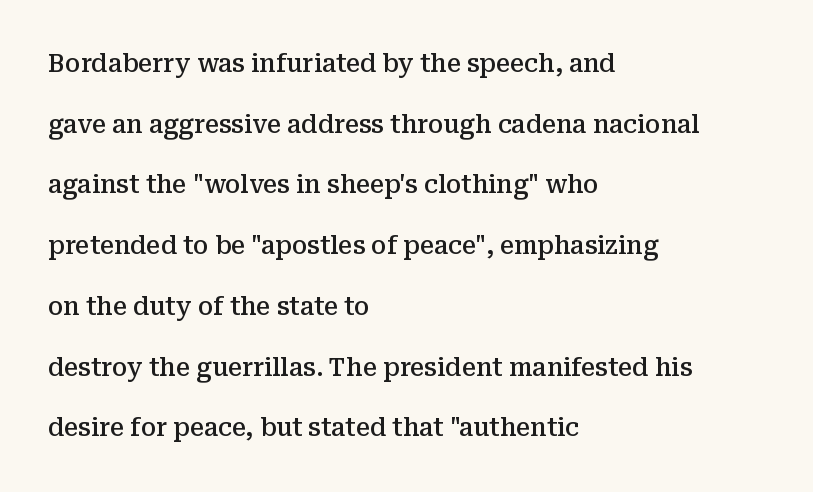
The area under the type is left untouched. Each new line begins a long way beneath the previous one. Line beginnings align vertically; line endings do not. Letter spacing: default.
